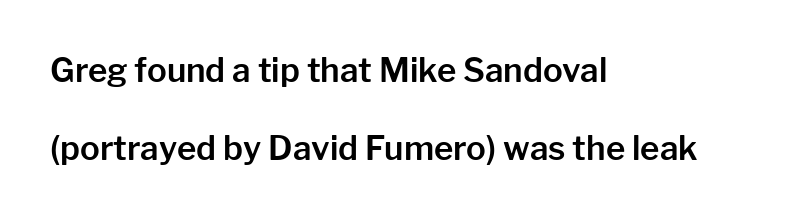
A typesetter would call this proportional, since set widths differ per character. Descenders hang freely into open space. Spacing between characters is what you'd get straight out of the box. Style check: upright. How would I describe the line gaps? Wide and relaxed.
